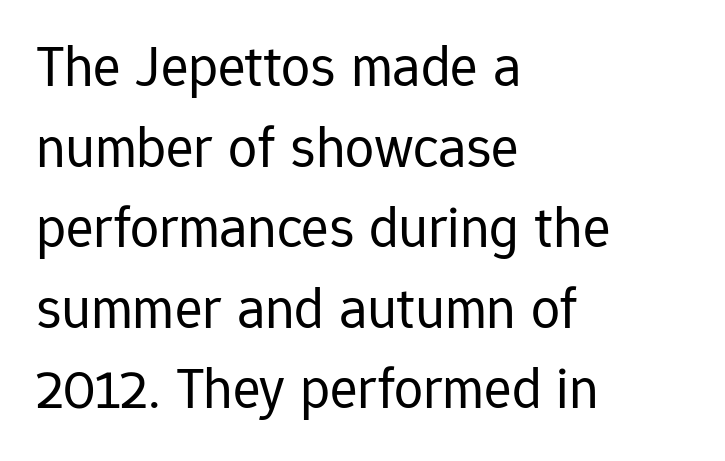
The image shows 58 px regular-weight sans-serif type, upright; set left-aligned, normal line spacing (1.39x), normal letter spacing, not underlined; low stroke contrast and a medium x-height.
